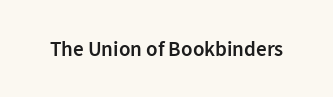
The image shows 21 px text type, upright; set normal letter spacing, not underlined.
